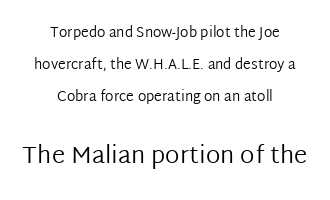
The image shows 24 px text type, upright; set centered, loose line spacing (2.27x), normal letter spacing, not underlined; the second (bottom) block is 1.71x larger.
